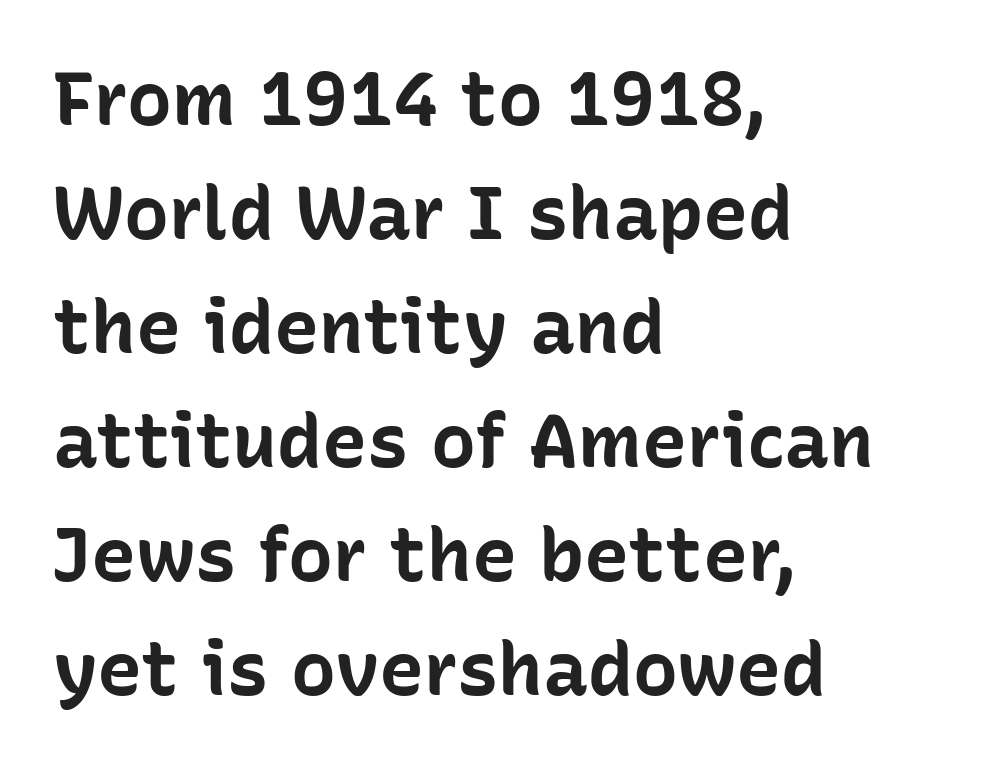
The rendering anchors every line to the left-hand side. Posture: upright roman. Are there feet on the stems? There aren't — it's a sans. As a designer I'd log this as weight 700, bold. Letter spacing: default.
